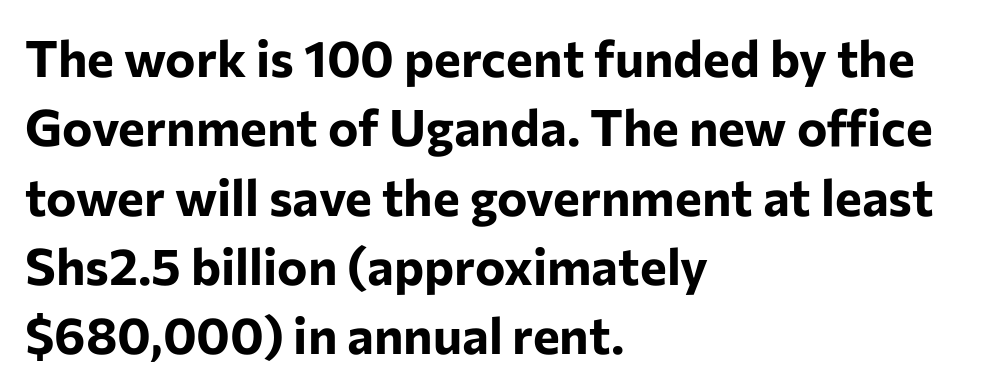
The image shows 51 px bold sans-serif type, upright; set left-aligned, normal line spacing (1.36x), normal letter spacing, not underlined; low stroke contrast and a medium x-height.
